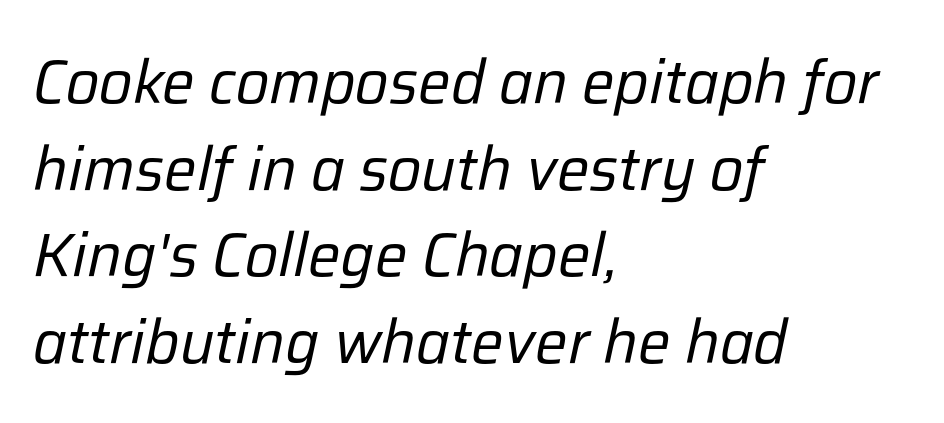
This sample has the flowing, uneven cadence of proportional lettering. No letter is thick-stroked: the sample isn't bold. The tracking reads as untouched default to a designer's eye. The letters are slanted; this is an italic face.
